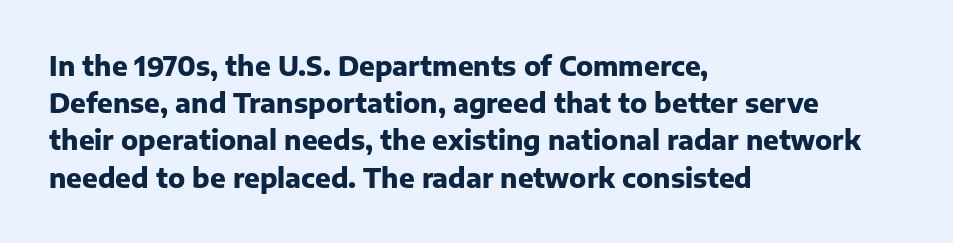
Q: Is the text bold? A: Yes.
Q: Is the text italic (slanted)? A: No, it is upright.
Q: Is the text underlined? A: No.
Q: How is the paragraph aligned? A: Left-aligned.
Q: Is the spacing between letters normal or unusually wide? A: Normal.
Q: Is the spacing between lines tight, normal or loose? A: Normal.
